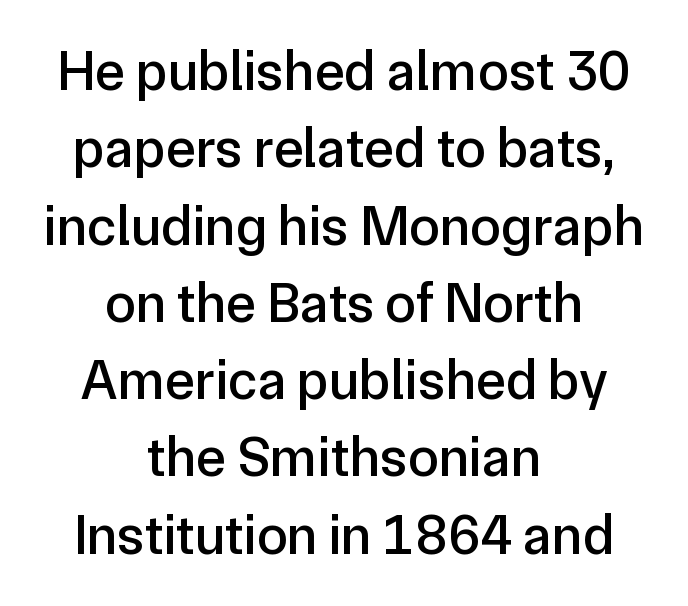
Q: Is the text italic (slanted)? A: No, it is upright.
Q: Is the typeface a serif or a sans-serif typeface? A: Sans-serif.
Q: Is the text underlined? A: No.
Q: How is the paragraph aligned? A: Centered.
Q: Is the spacing between letters normal or unusually wide? A: Normal.
Q: Is the spacing between lines tight, normal or loose? A: Normal.
Q: Width (condensed, normal, or wide)? A: Normal.
Q: Stroke contrast? A: Low.
Q: x-height? A: Medium.
Q: Monospaced? A: No.
